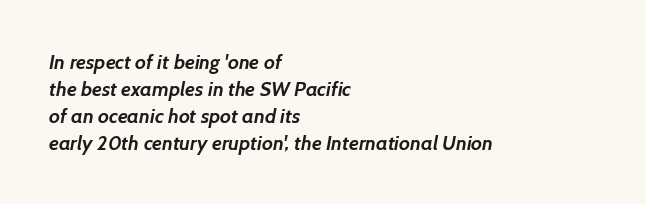
{"bold": "yes", "underline": "no", "align": "left", "line_spacing": "normal", "line_spacing_ratio": 1.35, "letter_spacing": "normal", "letter_spacing_em": 0.0, "glyph_px": 20}
